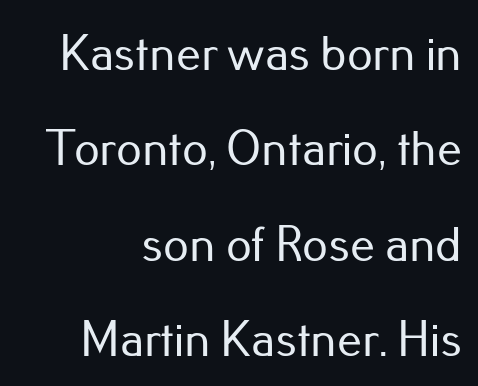
The image shows 50 px sans-serif type, upright; set right-aligned, loose line spacing (1.91x), normal letter spacing, not underlined; low stroke contrast and a small x-height.
